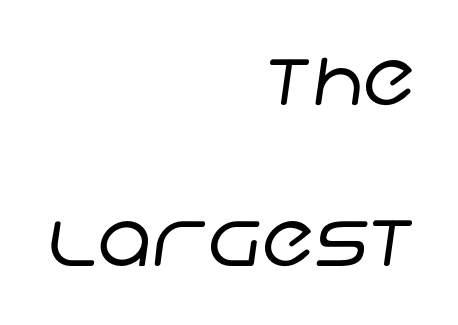
Q: Is the text bold? A: No.
Q: Is the typeface a serif or a sans-serif typeface? A: Sans-serif.
Q: Is the text underlined? A: No.
Q: How is the paragraph aligned? A: Right-aligned.
Q: Is the spacing between letters normal or unusually wide? A: Normal.
Q: Is the spacing between lines tight, normal or loose? A: Loose.
Q: Width (condensed, normal, or wide)? A: Normal.
Q: Stroke contrast? A: Low.
Q: x-height? A: Large.
Q: Monospaced? A: No.
